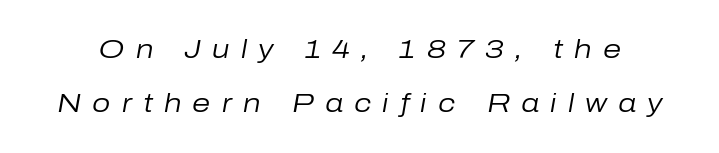
{"italic": "yes", "lean": "right", "slant_degrees": 10, "bold": "no", "underline": "no", "line_spacing": "loose", "line_spacing_ratio": 2.07, "letter_spacing": "wide", "letter_spacing_em": 0.43, "glyph_px": 26}
